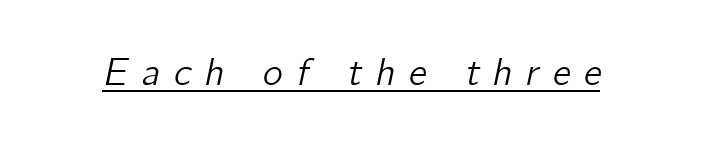
The image shows 38 px text type, italic (leaning right); set unusually wide letter spacing (+0.35 em), underlined; low stroke contrast and a medium x-height.
